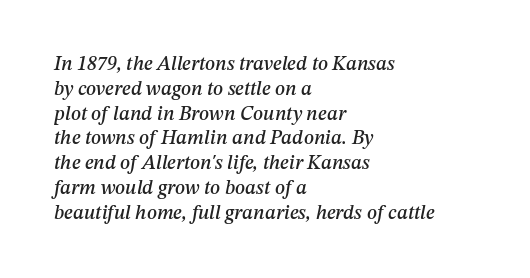
Spacing between characters is what you'd get straight out of the box. Bare-footed words on every line. Line beginnings align vertically; line endings do not. The axis of the letterforms is tilted away from vertical.
